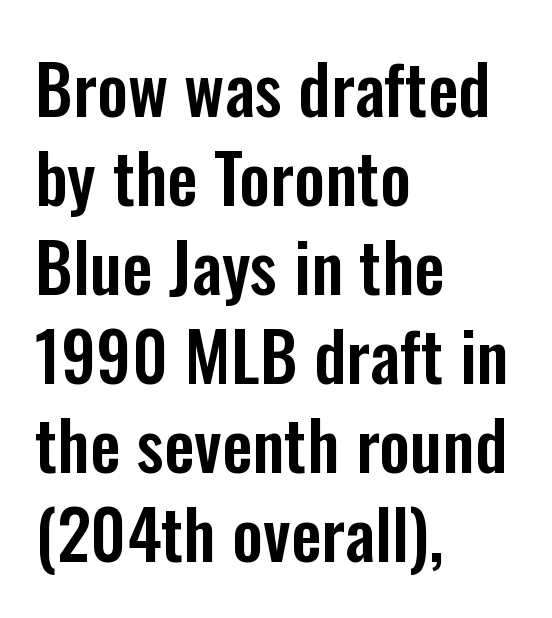
In terms of letterform style, serifs are entirely absent. The zone under the glyphs is completely vacant. Visually the block forms a straight wall on the left and a jagged coastline on the right. No extra tracking has been applied to these lines. Regarding leading, the lines here are spaced in the standard way.
